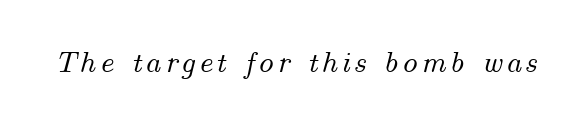
Character widths vary here, with narrow letters taking less room than wide ones. The specimen reads as italic at a glance. Clear beneath every line of the passage.
